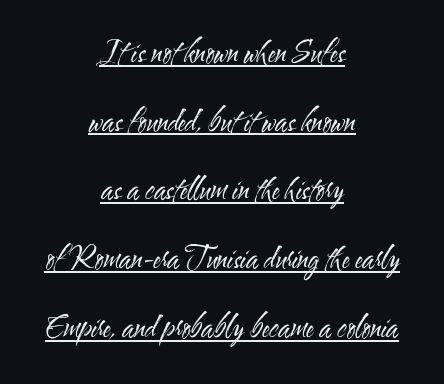
Whoever set this chose breathing room over compactness in the vertical rhythm. Spacing verdict: proportional, widths tailored to each character. Has an underline been added? It has. Does the copy run flush right? No — it is centered line by line. Bold? No — there's no thickening of the strokes. The type family on display is of the sans-serif kind.
